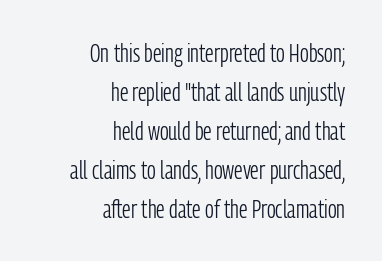
Characters follow at the spacing the type designer built in. Visually the block forms a straight wall on the right and a jagged coastline on the left. Stroke mass is kept to a normal reading level or below. Italic: no, the glyphs are upright roman.
